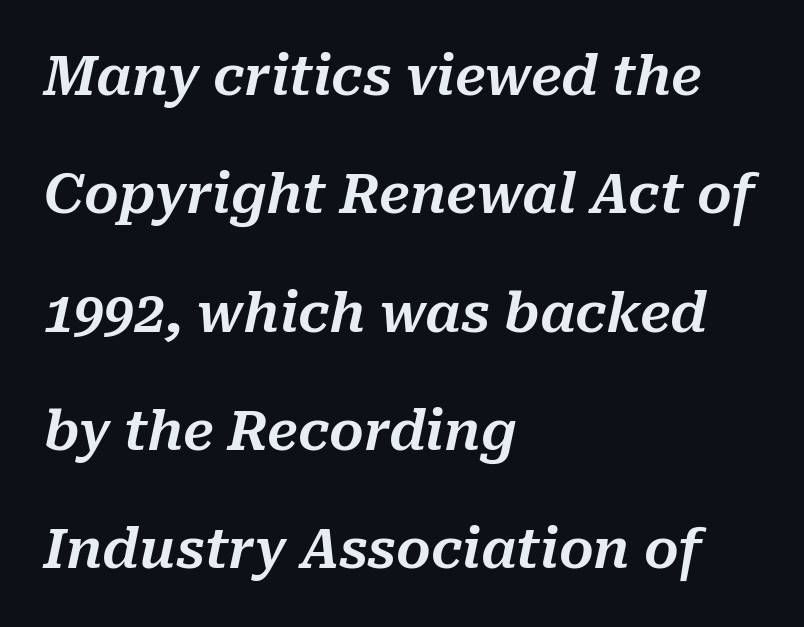
The image shows 54 px text type, italic (leaning right); set left-aligned, loose line spacing (2.19x), normal letter spacing, not underlined; medium stroke contrast and a medium x-height.
